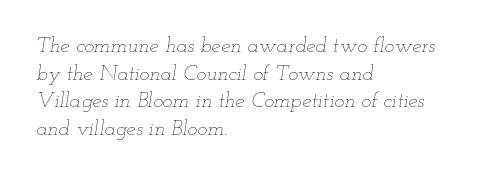
{"italic": "yes", "lean": "right", "slant_degrees": 12, "bold": "no", "underline": "no", "align": "left", "line_spacing": "normal", "line_spacing_ratio": 1.31, "letter_spacing": "normal", "letter_spacing_em": 0.0, "glyph_px": 21}
